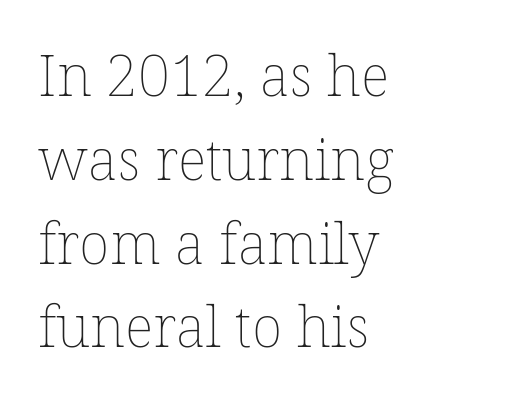
{"italic": "no", "bold": "no", "weight": "thin", "width": "normal", "stroke_contrast": "low", "x_height": "medium", "monospaced": "no", "underline": "no", "align": "left", "line_spacing": "normal", "line_spacing_ratio": 1.47, "letter_spacing": "normal", "letter_spacing_em": 0.0, "glyph_px": 57}
